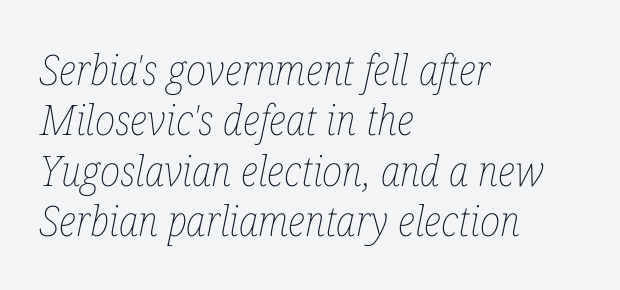
The image shows 42 px thin, condensed type, italic (leaning right); set left-aligned, line spacing 1.2x, normal letter spacing, not underlined; low stroke contrast and a medium x-height.
